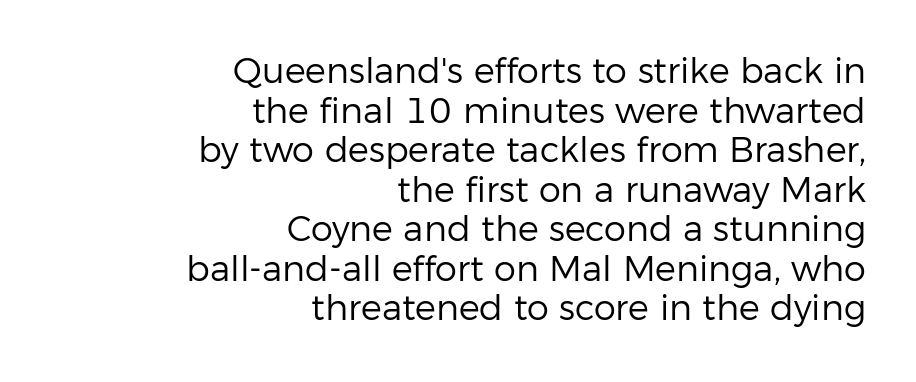
Q: Is the text bold? A: No.
Q: Is the text italic (slanted)? A: No, it is upright.
Q: Is the typeface a serif or a sans-serif typeface? A: Sans-serif.
Q: Is the text underlined? A: No.
Q: How is the paragraph aligned? A: Right-aligned.
Q: Is the spacing between letters normal or unusually wide? A: Normal.
Q: Is the spacing between lines tight, normal or loose? A: Tight.
Q: Width (condensed, normal, or wide)? A: Normal.
Q: Stroke contrast? A: Low.
Q: x-height? A: Medium.
Q: Monospaced? A: No.
